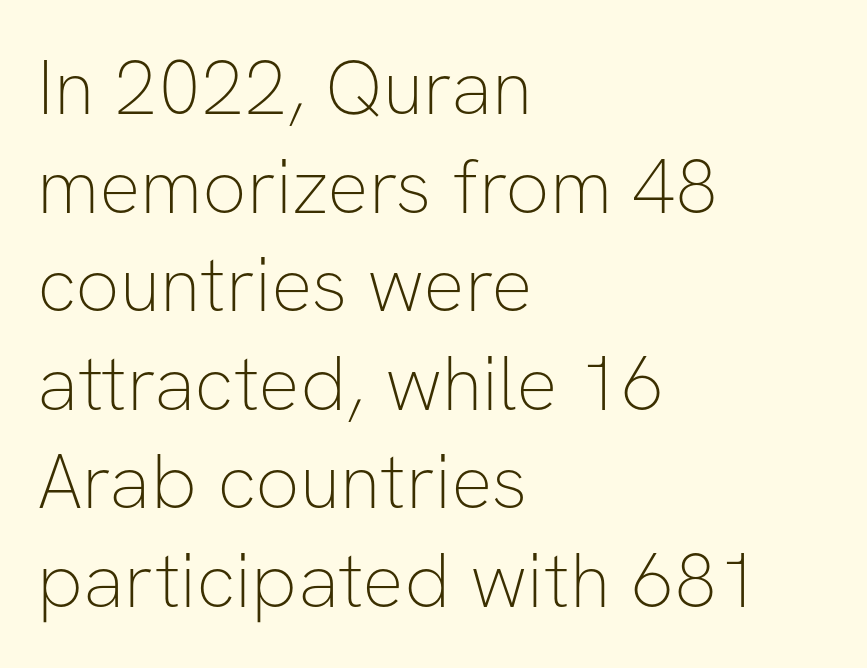
The image shows 77 px thin sans-serif type, upright; set left-aligned, normal line spacing (1.28x), normal letter spacing, not underlined; low stroke contrast and a medium x-height.
